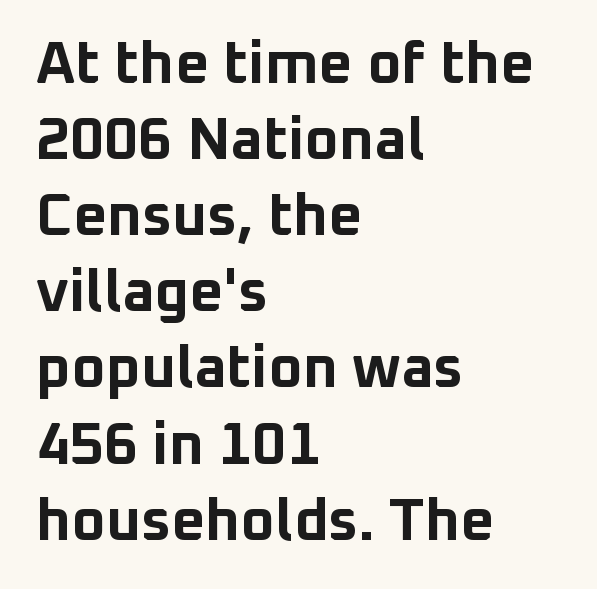
Q: Is the text bold? A: Yes.
Q: Is the text italic (slanted)? A: No, it is upright.
Q: Is the typeface a serif or a sans-serif typeface? A: Sans-serif.
Q: Is the text underlined? A: No.
Q: How is the paragraph aligned? A: Left-aligned.
Q: Is the spacing between letters normal or unusually wide? A: Normal.
Q: Is the spacing between lines tight, normal or loose? A: Normal.
Q: Width (condensed, normal, or wide)? A: Normal.
Q: Stroke contrast? A: Low.
Q: x-height? A: Medium.
Q: Monospaced? A: No.
